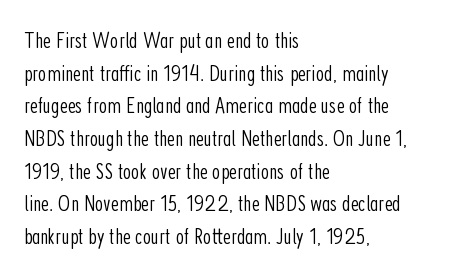
{"italic": "no", "bold": "no", "underline": "no", "align": "left", "line_spacing": "normal", "line_spacing_ratio": 1.36, "letter_spacing": "normal", "letter_spacing_em": 0.0, "glyph_px": 24}
